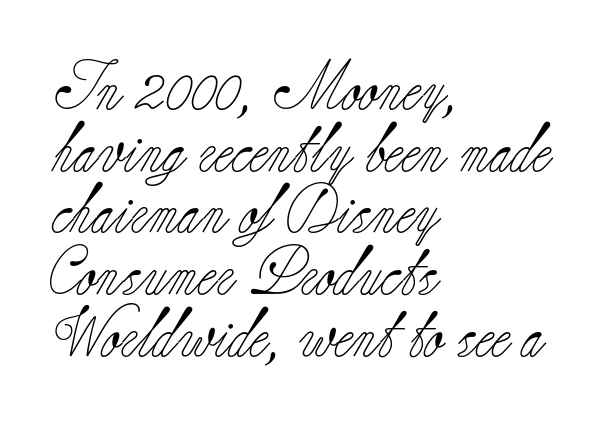
{"serif": "yes", "bold": "no", "weight": "light", "width": "normal", "stroke_contrast": "low", "x_height": "small", "monospaced": "no", "underline": "no", "align": "left", "line_spacing": "normal", "line_spacing_ratio": 1.26, "letter_spacing": "normal", "letter_spacing_em": 0.0, "glyph_px": 49}
